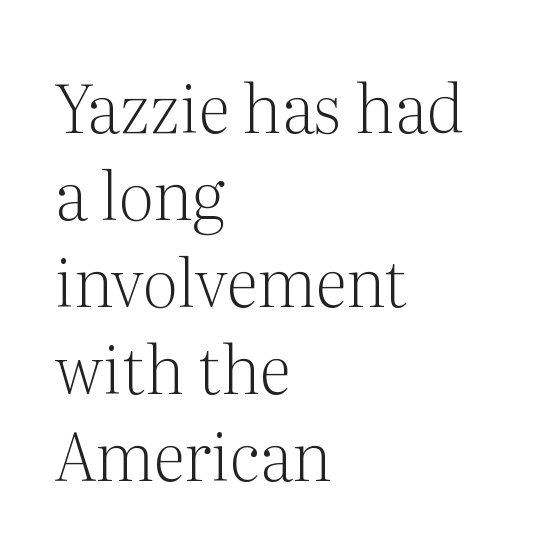
{"serif": "yes", "italic": "no", "bold": "no", "weight": "light", "width": "normal", "stroke_contrast": "medium", "x_height": "medium", "monospaced": "no", "underline": "no", "align": "left", "line_spacing": "normal", "line_spacing_ratio": 1.32, "letter_spacing": "normal", "letter_spacing_em": 0.0, "glyph_px": 66}
